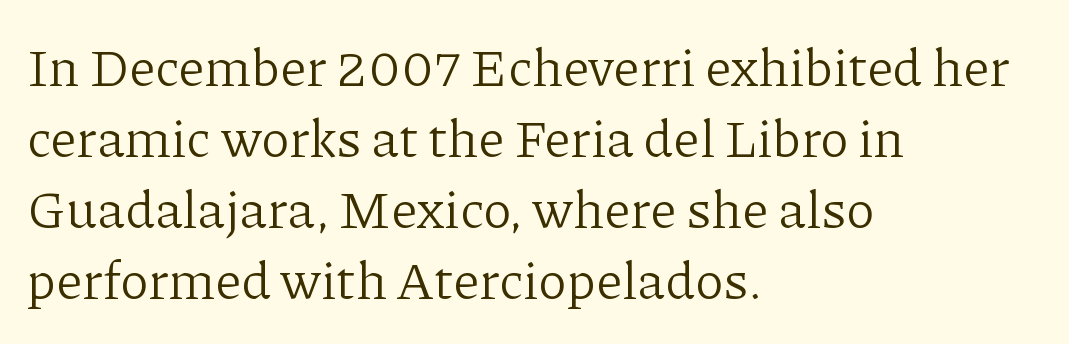
Heft: none added — not bold. A typesetter would mark this as roman, not italic. Typeset ragged right — the left edge is the straight one. Little horizontal feet cap the strokes, marking this as serif type. What stands out about the letter spacing? Nothing — it is the standard amount. The passage shown is not underscored anywhere.
